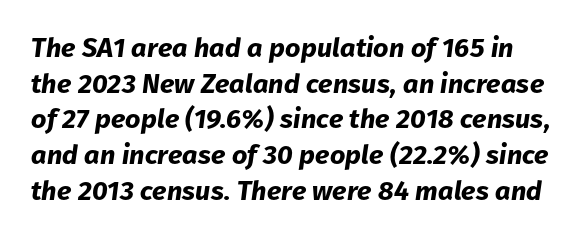
{"italic": "yes", "lean": "right", "slant_degrees": 8, "bold": "yes", "underline": "no", "line_spacing": "normal", "line_spacing_ratio": 1.32, "letter_spacing": "normal", "letter_spacing_em": 0.0, "glyph_px": 27}
